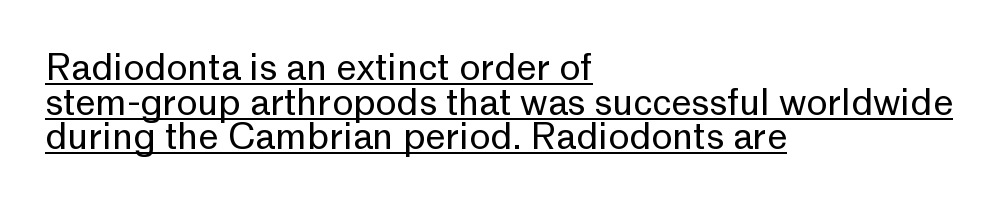
Grotesque or geometric, the face here clearly has no serifs. This rendering leaves character spacing at its baseline value. Each letter keeps its own natural width here, so spacing adapts to shape. The designer dialed line spacing down below the default. Tall strokes in this sample are plumb rather than angled. A light-to-regular cut is what we see here.
